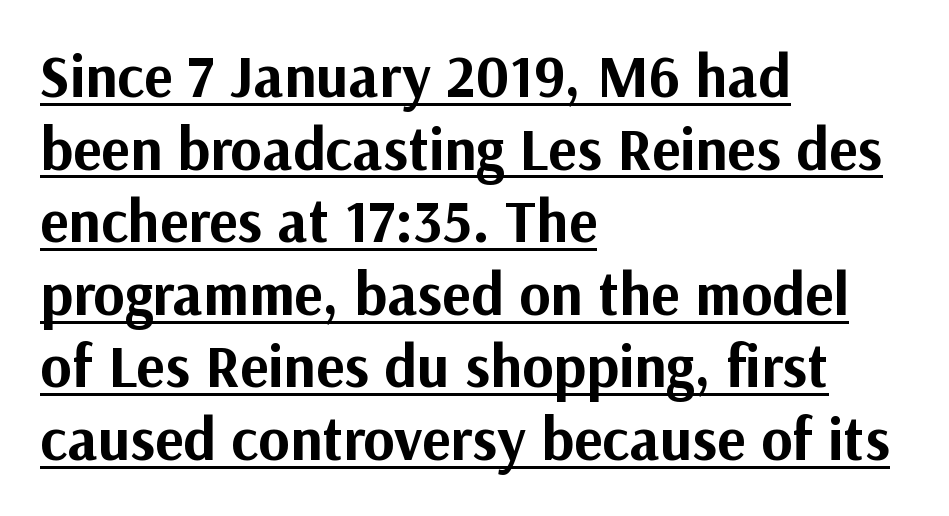
{"serif": "no", "italic": "no", "bold": "yes", "weight": "bold", "width": "normal", "stroke_contrast": "medium", "x_height": "medium", "monospaced": "no", "underline": "yes", "align": "left", "line_spacing_ratio": 1.21, "letter_spacing": "normal", "letter_spacing_em": 0.0, "glyph_px": 60}
